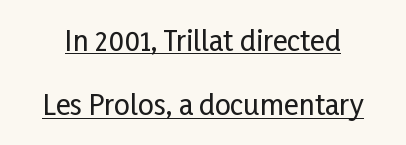
The image shows 28 px condensed sans-serif type, upright; set loose line spacing (2.3x), normal letter spacing, underlined; low stroke contrast and a medium x-height.
